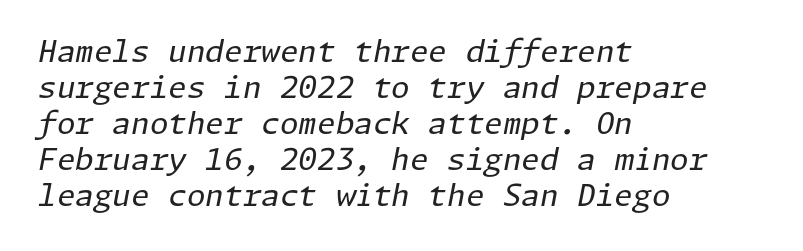
Q: Is the text bold? A: No.
Q: Is the text italic (slanted)? A: Yes, it leans right by about 11 degrees.
Q: Is the text underlined? A: No.
Q: How is the paragraph aligned? A: Left-aligned.
Q: Is the spacing between letters normal or unusually wide? A: Normal.
Q: Width (condensed, normal, or wide)? A: Normal.
Q: Stroke contrast? A: Low.
Q: x-height? A: Medium.
